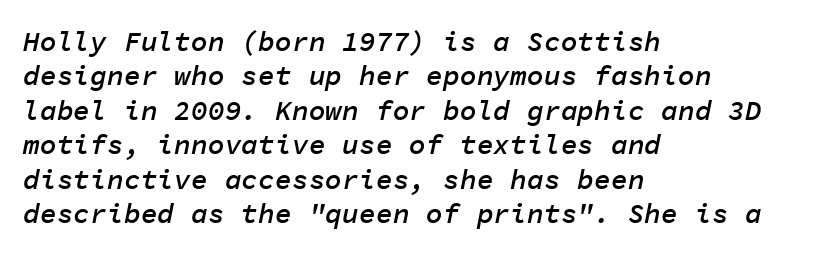
Q: Is the text bold? A: Semi-bold.
Q: Is the text italic (slanted)? A: Yes, it leans right by about 11 degrees.
Q: Is the text underlined? A: No.
Q: How is the paragraph aligned? A: Left-aligned.
Q: Is the spacing between letters normal or unusually wide? A: Normal.
Q: Width (condensed, normal, or wide)? A: Normal.
Q: Stroke contrast? A: Low.
Q: x-height? A: Medium.
Q: Monospaced? A: Yes.
